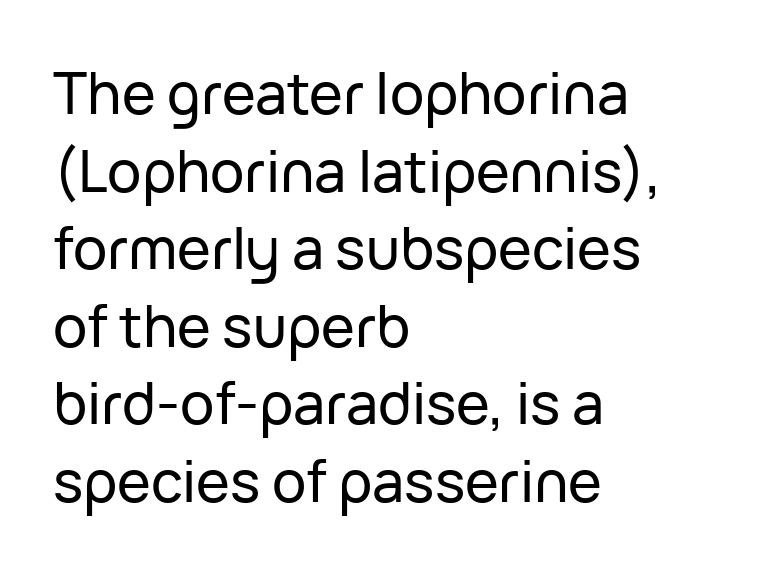
{"serif": "no", "italic": "no", "width": "normal", "stroke_contrast": "low", "x_height": "medium", "monospaced": "no", "underline": "no", "align": "left", "line_spacing": "normal", "line_spacing_ratio": 1.36, "letter_spacing": "normal", "letter_spacing_em": 0.0, "glyph_px": 57}
